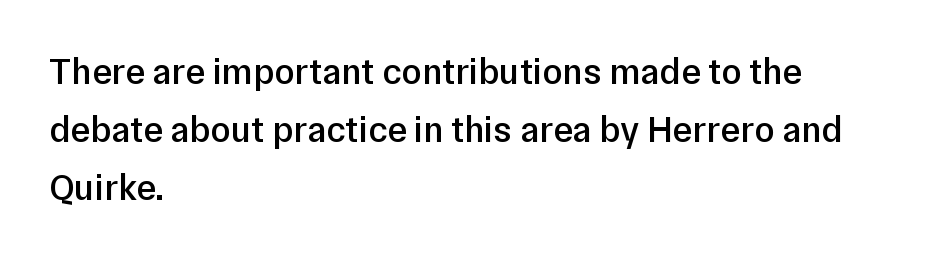
The image shows 37 px semibold sans-serif type, upright; set left-aligned, normal line spacing (1.57x), normal letter spacing, not underlined; low stroke contrast and a medium x-height.
